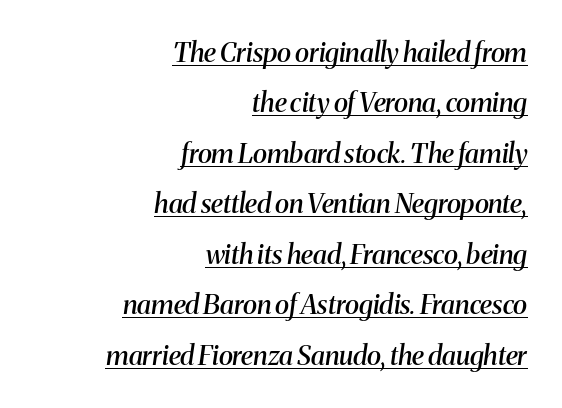
Q: Is the text bold? A: Semi-bold.
Q: Is the text italic (slanted)? A: Yes, it leans right by about 8 degrees.
Q: Is the text underlined? A: Yes.
Q: How is the paragraph aligned? A: Right-aligned.
Q: Is the spacing between letters normal or unusually wide? A: Normal.
